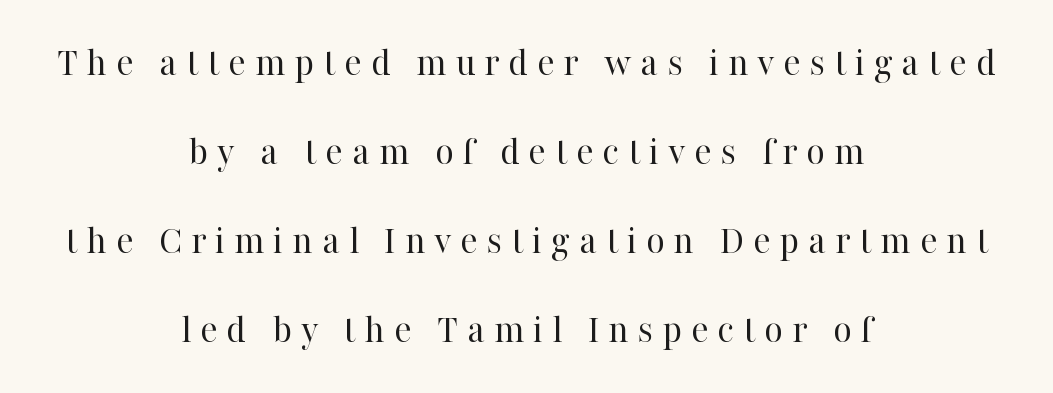
{"serif": "yes", "italic": "no", "bold": "no", "weight": "regular", "width": "normal", "stroke_contrast": "high", "x_height": "medium", "monospaced": "no", "underline": "no", "align": "center", "line_spacing": "loose", "line_spacing_ratio": 2.17, "letter_spacing": "wide", "letter_spacing_em": 0.21, "glyph_px": 41}
